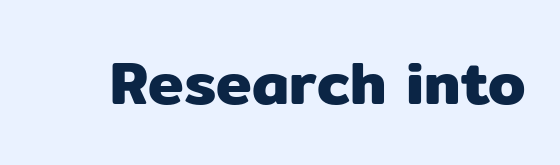
The tracking reads as untouched default to a designer's eye. What kind of face is this? One without serifs — a sans. In terms of posture, this sample is upright. Rule under the text: the space is simply empty. You could not count columns in this text — the font is proportionally spaced.
